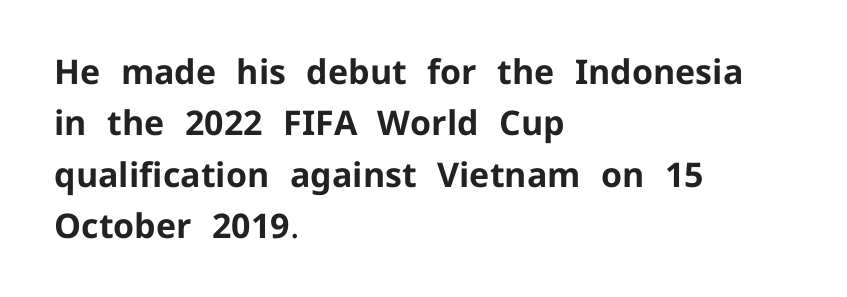
Q: Is the text bold? A: Yes.
Q: Is the text italic (slanted)? A: No, it is upright.
Q: Is the typeface a serif or a sans-serif typeface? A: Sans-serif.
Q: Is the text underlined? A: No.
Q: How is the paragraph aligned? A: Left-aligned.
Q: Is the spacing between letters normal or unusually wide? A: Normal.
Q: Is the spacing between lines tight, normal or loose? A: Normal.
Q: Width (condensed, normal, or wide)? A: Normal.
Q: Stroke contrast? A: Low.
Q: x-height? A: Medium.
Q: Monospaced? A: No.
